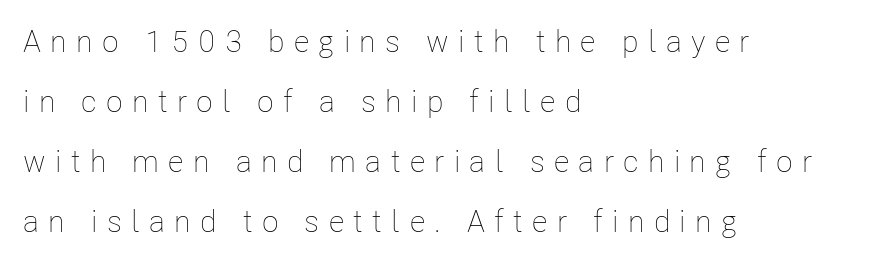
The image shows 31 px thin, condensed type, upright; set left-aligned, loose line spacing (1.94x), unusually wide letter spacing (+0.3 em), not underlined; low stroke contrast and a medium x-height.
